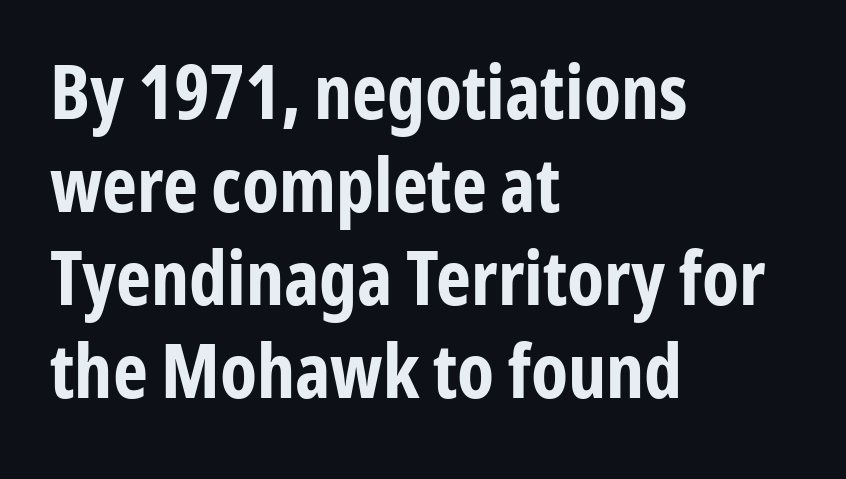
Unlike italic type, these characters show no tilt at all. Letter spacing: default. The setting favours the left margin, as ordinary paragraphs usually do. The typeface chosen for these lines omits serifs. This rendering features lettering with no underline. Does the weight exceed regular? Yes, all the way to bold.
